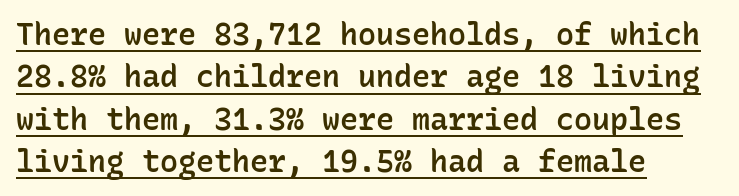
{"serif": "no", "italic": "no", "bold": "semi", "weight": "semibold", "width": "normal", "stroke_contrast": "low", "x_height": "medium", "monospaced": "yes", "underline": "yes", "align": "left", "line_spacing": "normal", "line_spacing_ratio": 1.41, "letter_spacing": "normal", "letter_spacing_em": 0.0, "glyph_px": 30}
